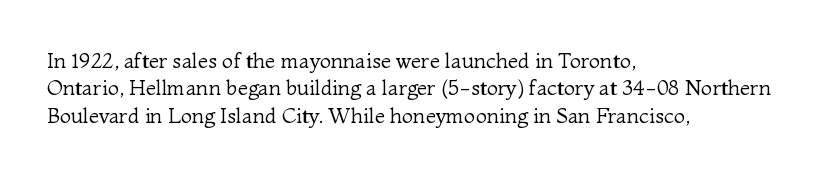
The image shows 21 px text type, upright; set left-aligned, normal line spacing (1.3x), normal letter spacing, not underlined.
